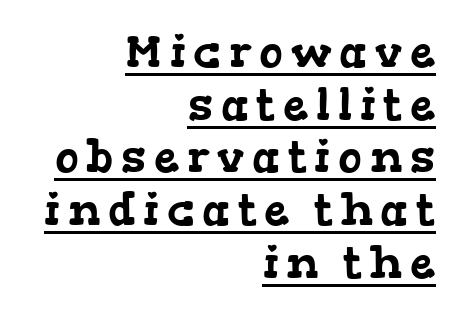
Emphasis is given by a line drawn under the lettering. Note the varied advance widths — an 'i' is clearly narrower than an 'm'. The ragged edge is on the left, which tells us the setting is flush right. Classification — serif.
